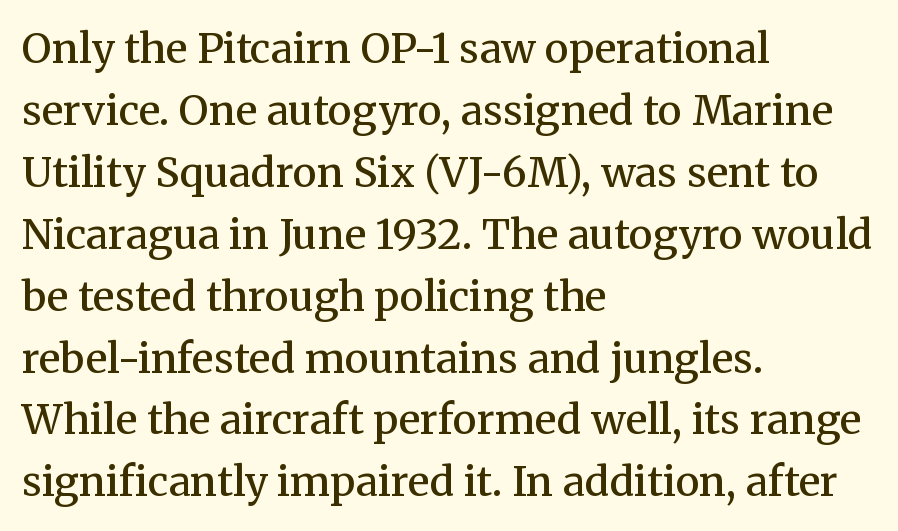
{"serif": "yes", "italic": "no", "bold": "semi", "weight": "semibold", "width": "normal", "stroke_contrast": "medium", "x_height": "medium", "monospaced": "no", "underline": "no", "align": "left", "line_spacing": "normal", "line_spacing_ratio": 1.51, "letter_spacing": "normal", "letter_spacing_em": 0.0, "glyph_px": 41}
